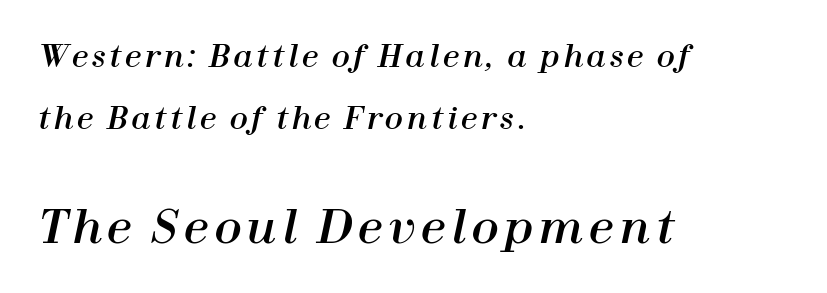
The zone under the glyphs is completely vacant. The rendering uses natural spacing where letterforms have individual widths. Reading top to bottom, the characters get bigger at the block break. Leftover space on each line is placed entirely after the last word. You can tell it's italic because the verticals aren't actually vertical.
